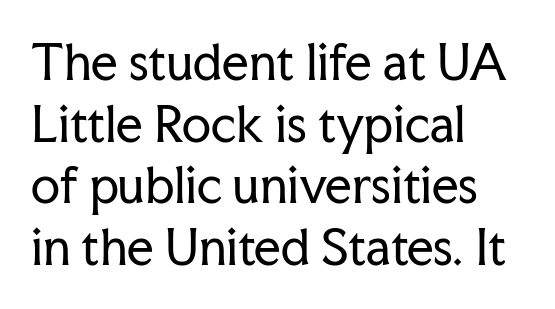
{"serif": "yes", "italic": "no", "bold": "no", "weight": "regular", "width": "normal", "stroke_contrast": "low", "x_height": "medium", "monospaced": "no", "underline": "no", "align": "left", "line_spacing": "normal", "line_spacing_ratio": 1.31, "letter_spacing": "normal", "letter_spacing_em": 0.0, "glyph_px": 47}
